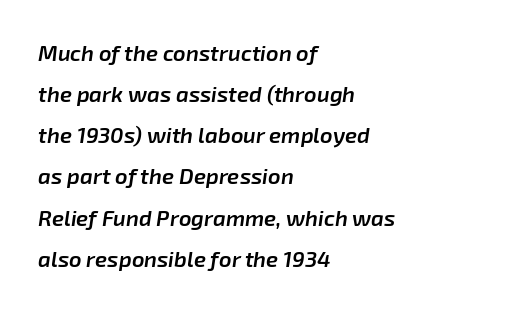
Q: Is the text bold? A: Semi-bold.
Q: Is the text italic (slanted)? A: Yes, it leans right by about 8 degrees.
Q: Is the text underlined? A: No.
Q: How is the paragraph aligned? A: Left-aligned.
Q: Is the spacing between letters normal or unusually wide? A: Normal.
